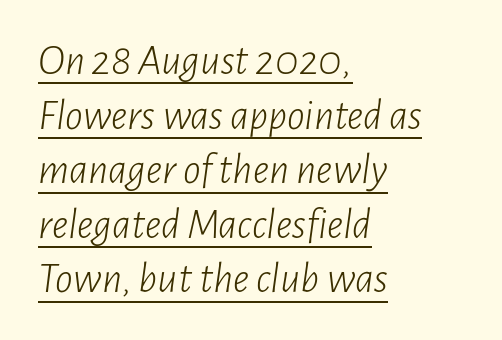
The image shows 44 px light, condensed type, italic (leaning right); set left-aligned, line spacing 1.24x, normal letter spacing, underlined; low stroke contrast and a medium x-height.
